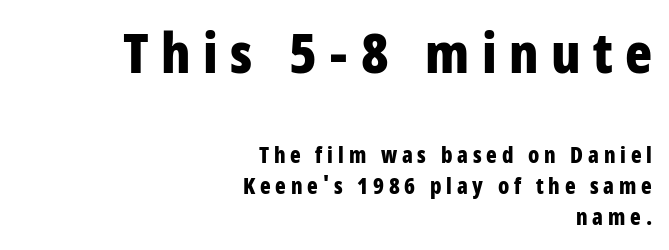
Summary of weight: heavy, a full bold. Substantial extra tracking has been applied to these lines. Unmarked baselines from the first word to the last. Is there much room between lines? A standard amount, neither cramped nor airy.
